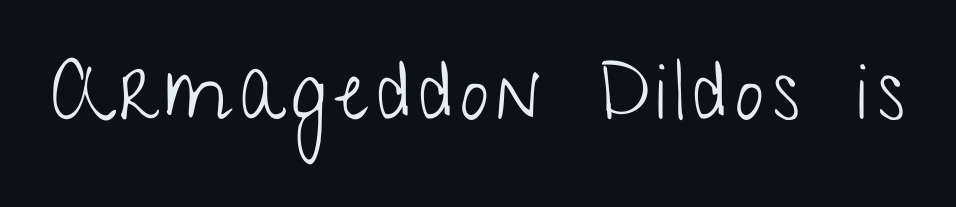
Q: Is the text bold? A: No.
Q: Is the text italic (slanted)? A: No, it is upright.
Q: Is the typeface a serif or a sans-serif typeface? A: Sans-serif.
Q: Is the text underlined? A: No.
Q: Width (condensed, normal, or wide)? A: Condensed.
Q: Stroke contrast? A: Low.
Q: x-height? A: Medium.
Q: Monospaced? A: No.
